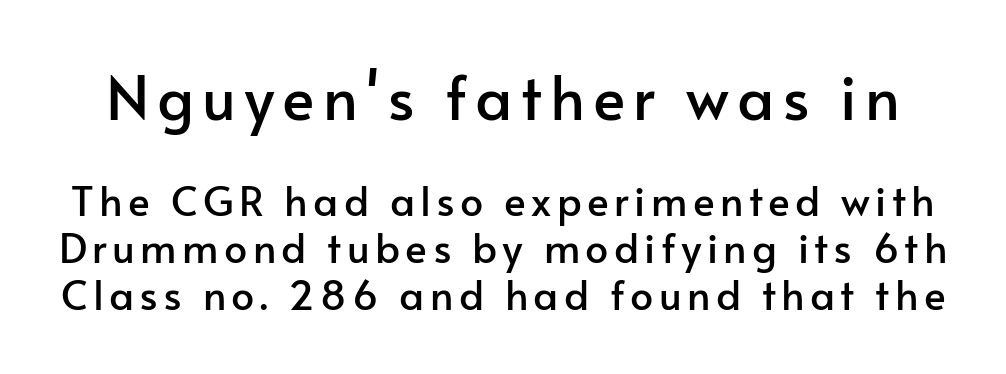
The image shows 61 px sans-serif type, upright; set tight line spacing (1.14x), not underlined; the first (top) block is 1.49x larger; low stroke contrast and a small x-height.
